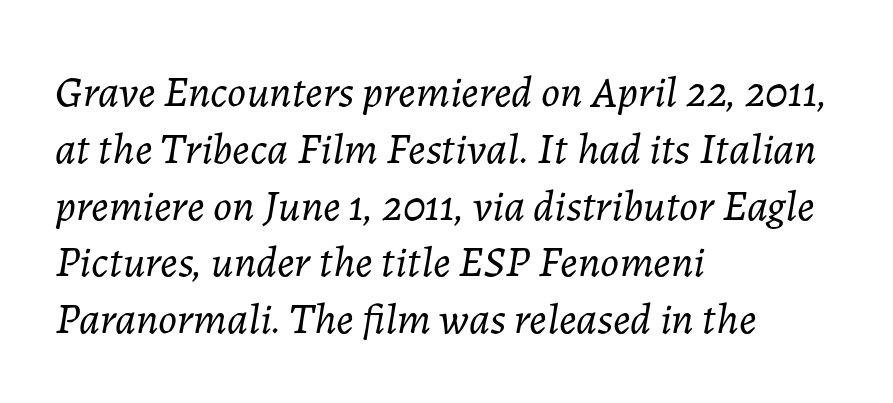
The strokes are not fattened; the text isn't bold. Does the lettering tilt? It does — this is italic. This block has exactly the height ordinary leading produces. Descender tails drop into unmarked territory. The face used here is proportionally spaced, like ordinary book or web type. Words appear dense and cohesive because spacing is normal.
